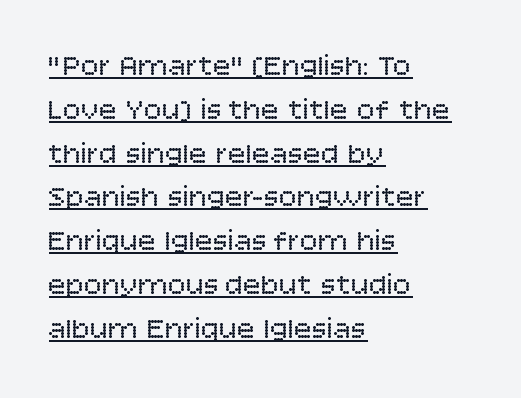
The typeface chosen for these lines omits serifs. This sample uses plain, unmodified letter spacing. Weight class: somewhere from thin through regular. This is underlined copy, the kind a proofreader might mark for attention. Here the designer chose a conventional face with non-uniform glyph widths.
